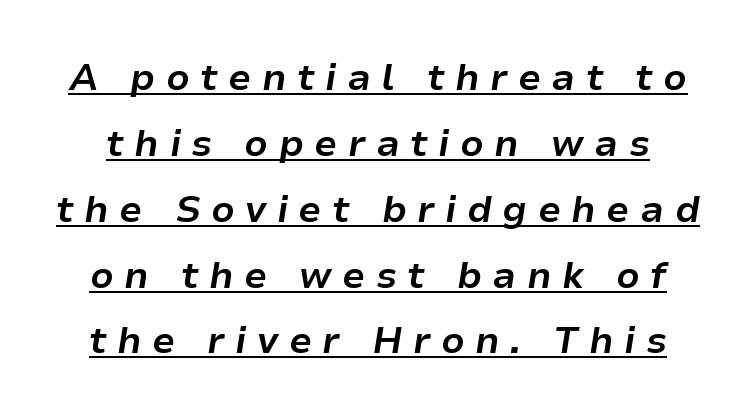
Q: Is the text bold? A: Yes.
Q: Is the text italic (slanted)? A: Yes, it leans right by about 9 degrees.
Q: Is the text underlined? A: Yes.
Q: Is the spacing between letters normal or unusually wide? A: Unusually wide.
Q: Width (condensed, normal, or wide)? A: Normal.
Q: Stroke contrast? A: Low.
Q: x-height? A: Medium.
Q: Monospaced? A: No.
